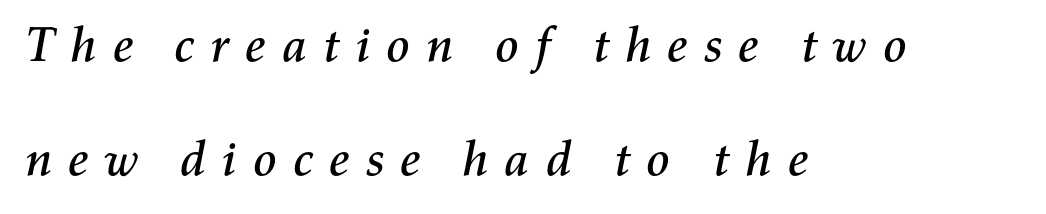
Q: Is the text italic (slanted)? A: Yes, it leans right by about 11 degrees.
Q: Is the text underlined? A: No.
Q: How is the paragraph aligned? A: Left-aligned.
Q: Is the spacing between letters normal or unusually wide? A: Unusually wide.
Q: Is the spacing between lines tight, normal or loose? A: Loose.
Q: Width (condensed, normal, or wide)? A: Normal.
Q: Stroke contrast? A: Medium.
Q: x-height? A: Medium.
Q: Monospaced? A: No.
